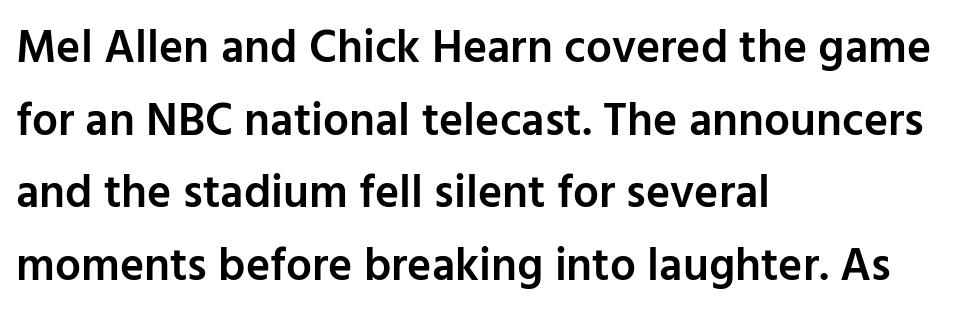
{"serif": "no", "italic": "no", "bold": "semi", "weight": "semibold", "width": "normal", "stroke_contrast": "low", "x_height": "medium", "monospaced": "no", "underline": "no", "align": "left", "line_spacing": "normal", "line_spacing_ratio": 1.58, "letter_spacing": "normal", "letter_spacing_em": 0.0, "glyph_px": 46}
